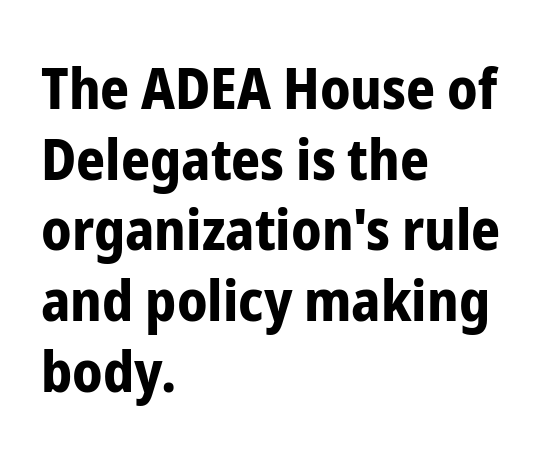
The image shows 57 px bold, condensed sans-serif type, upright; set left-aligned, line spacing 1.24x, normal letter spacing, not underlined; low stroke contrast and a medium x-height.
